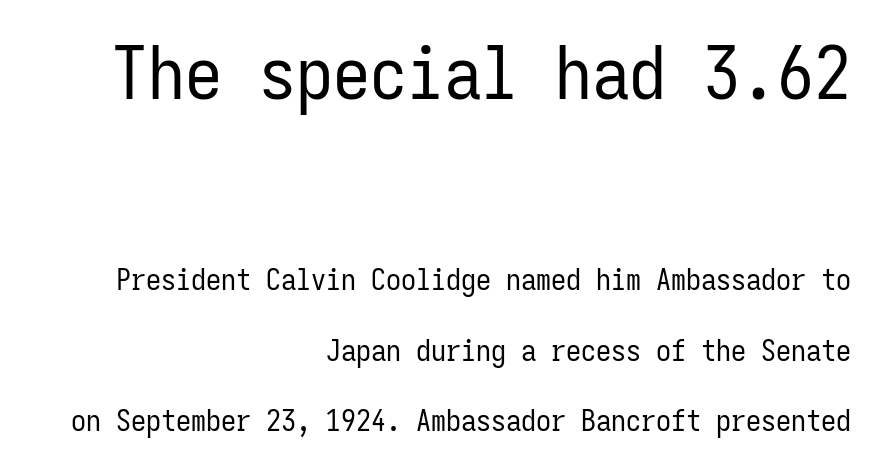
The image shows 74 px regular-weight, condensed sans-serif type, upright, monospaced; set right-aligned, loose line spacing (2.36x), normal letter spacing, not underlined; the first (top) block is 2.47x larger; low stroke contrast and a medium x-height.
